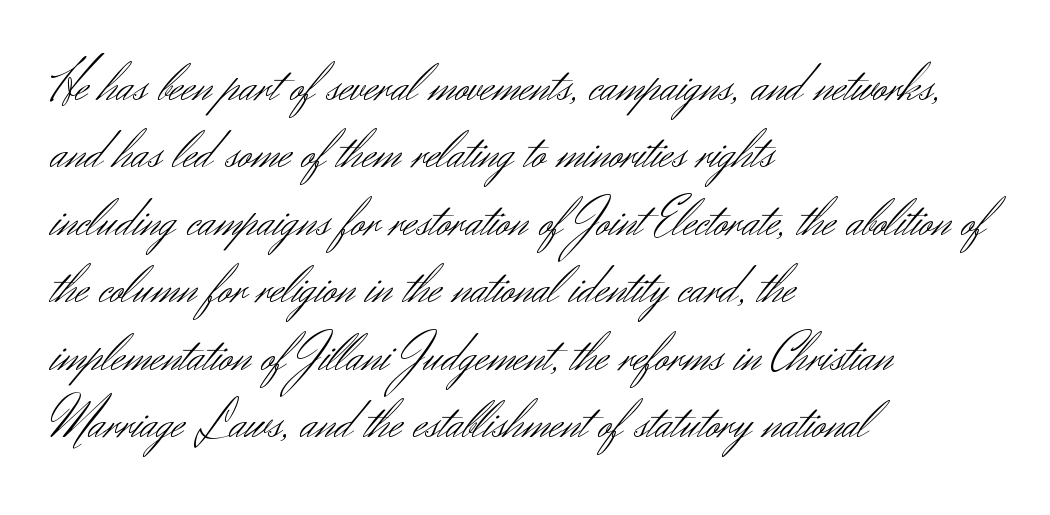
The image shows 54 px light sans-serif type; set left-aligned, normal line spacing (1.25x), normal letter spacing, not underlined; medium stroke contrast and a small x-height.
